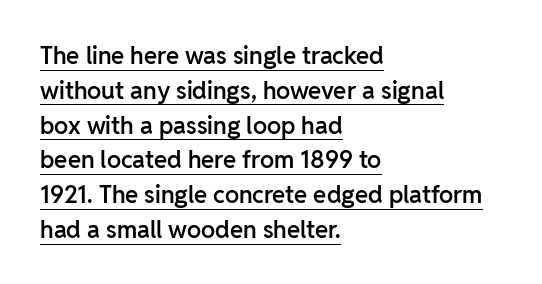
Q: Is the text bold? A: Semi-bold.
Q: Is the text italic (slanted)? A: No, it is upright.
Q: Is the text underlined? A: Yes.
Q: How is the paragraph aligned? A: Left-aligned.
Q: Is the spacing between letters normal or unusually wide? A: Normal.
Q: Is the spacing between lines tight, normal or loose? A: Normal.
